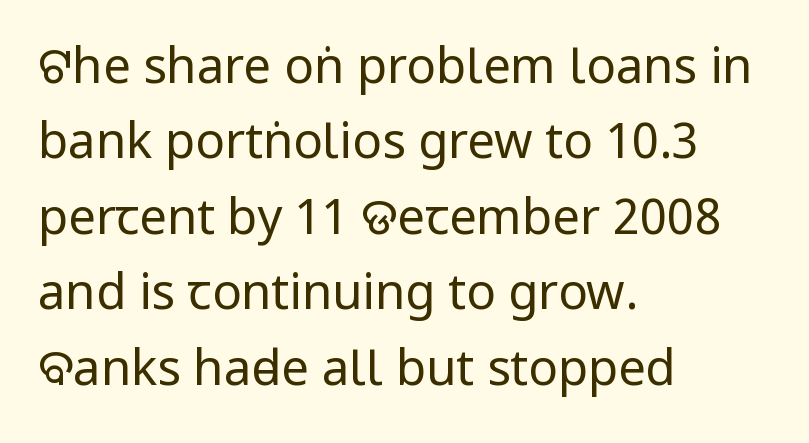
Q: Is the text bold? A: No.
Q: Is the text italic (slanted)? A: No, it is upright.
Q: Is the typeface a serif or a sans-serif typeface? A: Sans-serif.
Q: Is the text underlined? A: No.
Q: How is the paragraph aligned? A: Left-aligned.
Q: Is the spacing between letters normal or unusually wide? A: Normal.
Q: Is the spacing between lines tight, normal or loose? A: Normal.
Q: Width (condensed, normal, or wide)? A: Condensed.
Q: Stroke contrast? A: Low.
Q: x-height? A: Large.
Q: Monospaced? A: No.
